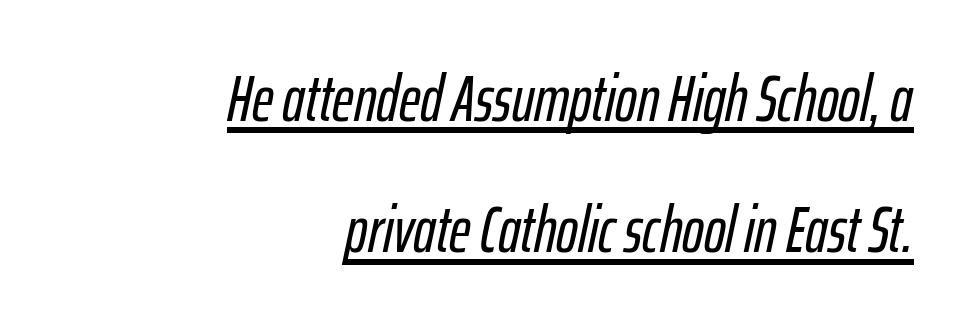
{"italic": "yes", "lean": "right", "slant_degrees": 12, "width": "condensed", "stroke_contrast": "low", "x_height": "medium", "monospaced": "no", "underline": "yes", "align": "right", "line_spacing": "loose", "line_spacing_ratio": 2.02, "letter_spacing": "normal", "letter_spacing_em": 0.0, "glyph_px": 65}
